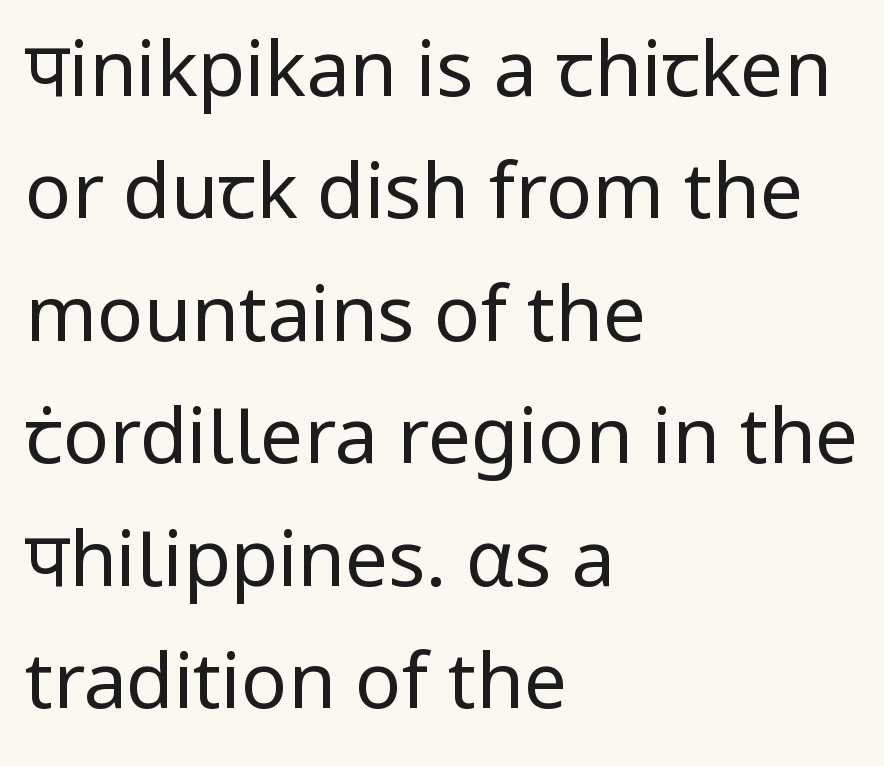
Every character sits straight up, as roman type does. Letters have the restrained weight of plain body copy at most. In terms of letterspacing, this is plain default setting. The paragraph shown leans on its left margin. Note: no serifs on the glyphs.
